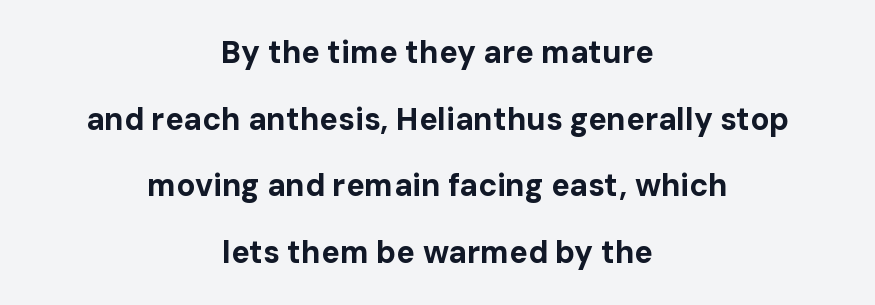
The image shows 31 px bold sans-serif type, upright; set centered, loose line spacing (2.15x), normal letter spacing, not underlined; low stroke contrast and a medium x-height.
